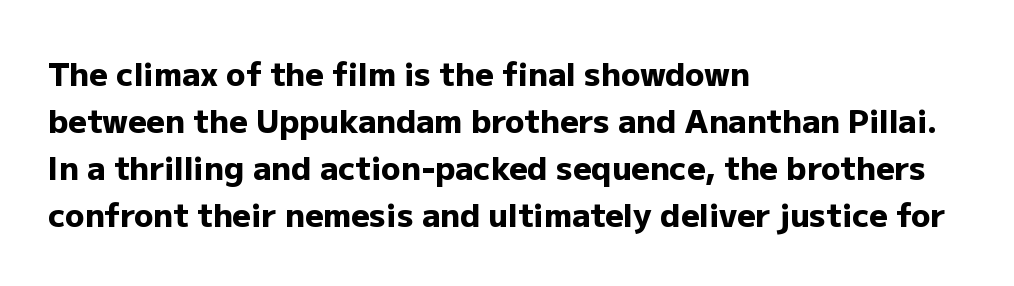
{"serif": "no", "italic": "no", "bold": "yes", "weight": "heavy", "width": "normal", "stroke_contrast": "low", "x_height": "medium", "monospaced": "no", "underline": "no", "align": "left", "line_spacing": "normal", "line_spacing_ratio": 1.47, "letter_spacing": "normal", "letter_spacing_em": 0.0, "glyph_px": 32}
